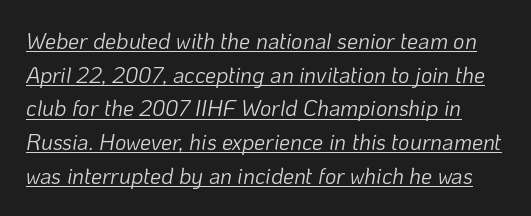
The image shows 22 px text type, italic (leaning right); set normal line spacing (1.53x), normal letter spacing, underlined.
